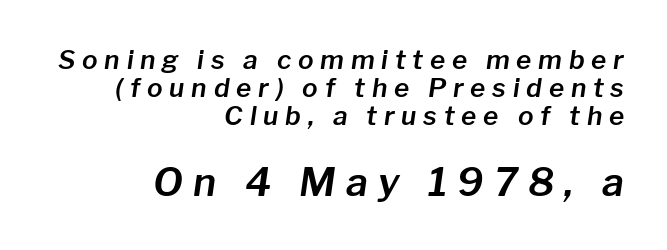
Reading down the block, your eye finds every line finishing at a fixed right position. Regarding leading, the lines here are crowded together. Which of the two is more prominent by size? The second, at the bottom. Italic: yes, the glyphs are oblique. Loose tracking; the words dissolve into strings of separated letters. Varying glyph widths throughout — classic text-font behaviour.
